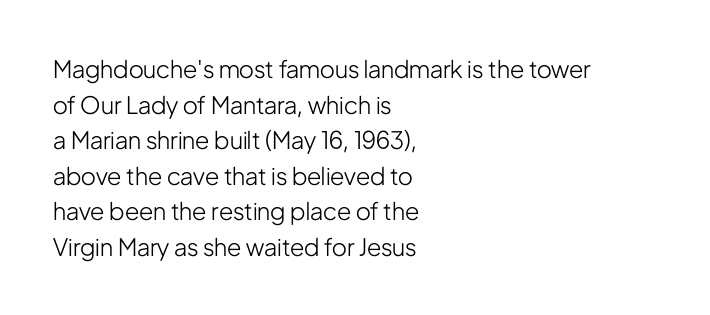
Q: Is the text bold? A: No.
Q: Is the text italic (slanted)? A: No, it is upright.
Q: Is the text underlined? A: No.
Q: How is the paragraph aligned? A: Left-aligned.
Q: Is the spacing between letters normal or unusually wide? A: Normal.
Q: Is the spacing between lines tight, normal or loose? A: Normal.
